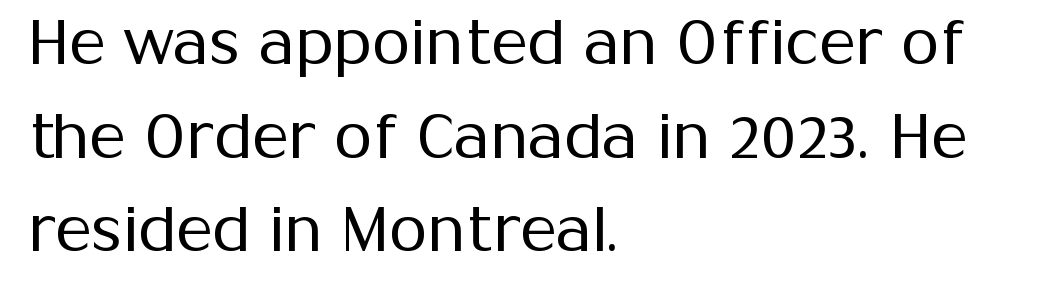
Q: Is the text bold? A: No.
Q: Is the text italic (slanted)? A: No, it is upright.
Q: Is the typeface a serif or a sans-serif typeface? A: Sans-serif.
Q: Is the text underlined? A: No.
Q: How is the paragraph aligned? A: Left-aligned.
Q: Is the spacing between letters normal or unusually wide? A: Normal.
Q: Is the spacing between lines tight, normal or loose? A: Normal.
Q: Width (condensed, normal, or wide)? A: Normal.
Q: Stroke contrast? A: Medium.
Q: x-height? A: Medium.
Q: Monospaced? A: No.
